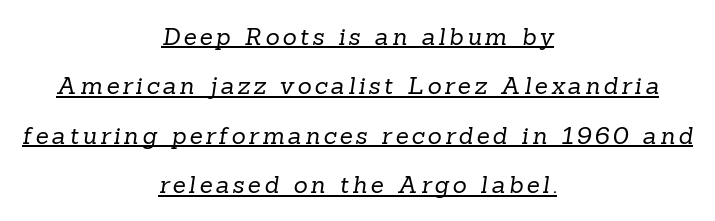
The image shows 24 px text type; set centered, loose line spacing (2.06x), underlined.
